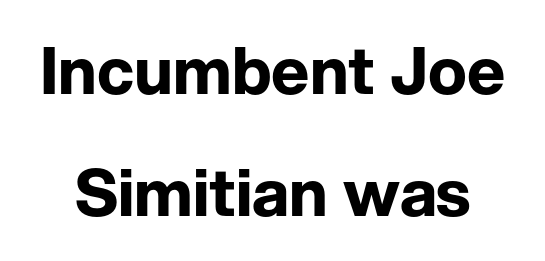
The image shows 65 px bold sans-serif type, upright; set line spacing 1.88x, normal letter spacing, not underlined; low stroke contrast and a medium x-height.
